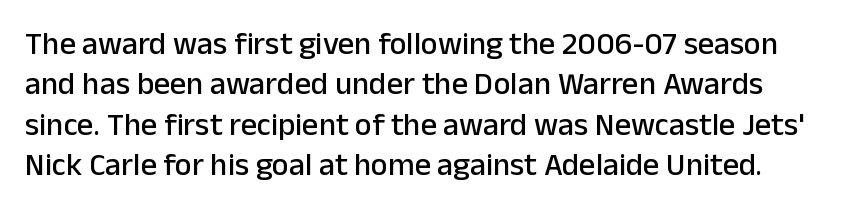
{"serif": "no", "italic": "no", "width": "normal", "stroke_contrast": "low", "x_height": "medium", "monospaced": "no", "underline": "no", "line_spacing": "normal", "line_spacing_ratio": 1.26, "letter_spacing": "normal", "letter_spacing_em": 0.0, "glyph_px": 32}
